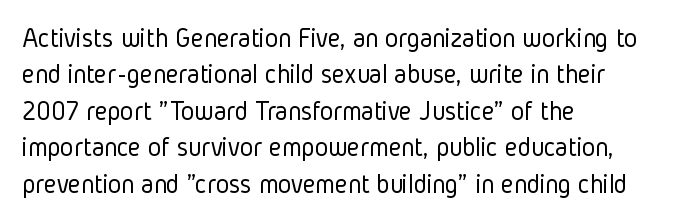
The face used here is proportionally spaced, like ordinary book or web type. Decoration check: the copy has no underline. The vertical gap from one line to the next is medium. Compared with a centered layout, this one pins lines to the left instead. The font's upright variant was chosen for this text.
